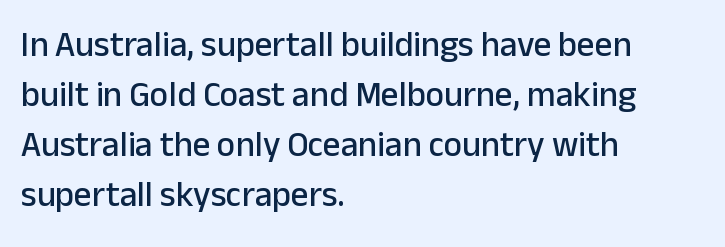
The passage shown is typed in a proportional face where columns would drift. No word sits above an underline. The lines are quadded left. The typography opts for an upright posture over an oblique one. Unlike a traditional serif, this face leaves its strokes unadorned. One glance says typical: line gaps are just what's usual.
